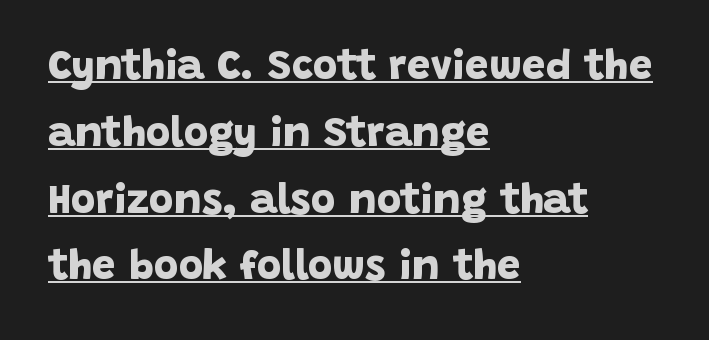
Q: Is the text bold? A: Yes.
Q: Is the typeface a serif or a sans-serif typeface? A: Sans-serif.
Q: Is the text underlined? A: Yes.
Q: How is the paragraph aligned? A: Left-aligned.
Q: Is the spacing between letters normal or unusually wide? A: Normal.
Q: Is the spacing between lines tight, normal or loose? A: Normal.
Q: Width (condensed, normal, or wide)? A: Normal.
Q: Stroke contrast? A: Low.
Q: x-height? A: Large.
Q: Monospaced? A: No.
